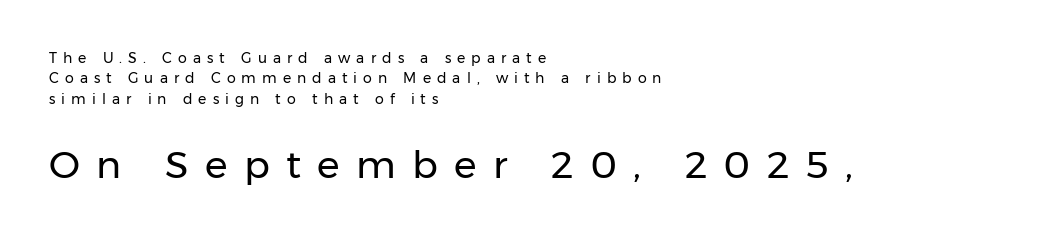
Caption: expanded tracking, letters set apart. Note: smaller setting up top, larger setting below. Normally led — the rows are evenly, conventionally spaced. Here the designer chose a conventional face with non-uniform glyph widths. Each stroke keeps to a modest, everyday thickness or less. Caption: multi-line text, flush left, ragged right.
